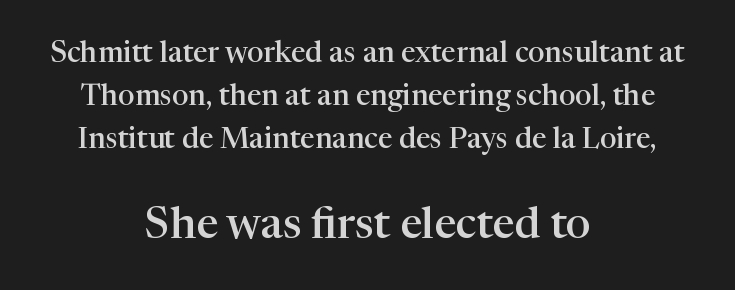
The passage shown is typeset with a serif family. The block of text has a typical density, with ordinary space between rows. Look at the tracking — it's just the regular setting, nothing added. Look at the stroke-to-counter ratio: somewhat heavy, a semibold. Spacing verdict: proportional, widths tailored to each character.
